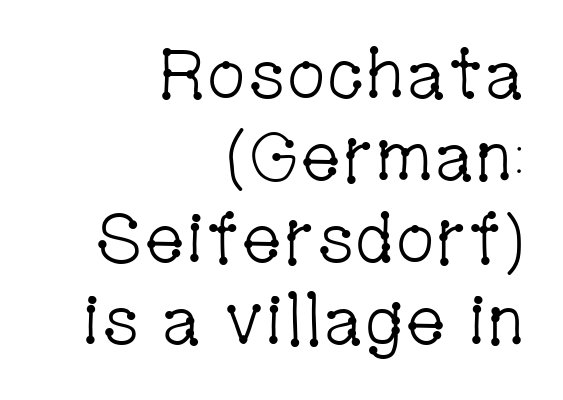
Q: Is the text bold? A: No.
Q: Is the text italic (slanted)? A: No, it is upright.
Q: Is the typeface a serif or a sans-serif typeface? A: Serif.
Q: Is the text underlined? A: No.
Q: How is the paragraph aligned? A: Right-aligned.
Q: Is the spacing between letters normal or unusually wide? A: Normal.
Q: Width (condensed, normal, or wide)? A: Condensed.
Q: Stroke contrast? A: Low.
Q: x-height? A: Medium.
Q: Monospaced? A: No.
